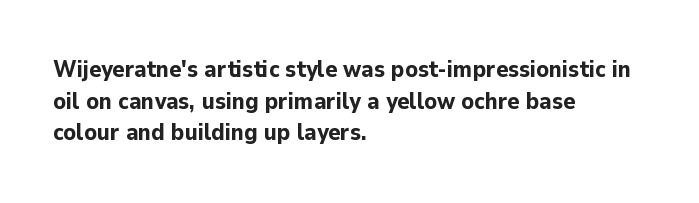
One glance says typical: line gaps are just what's usual. The letters stand upright; this is a roman face. These lines stack with their left ends in a neat column. Bold? Absolutely — the strokes are thick and heavy.
